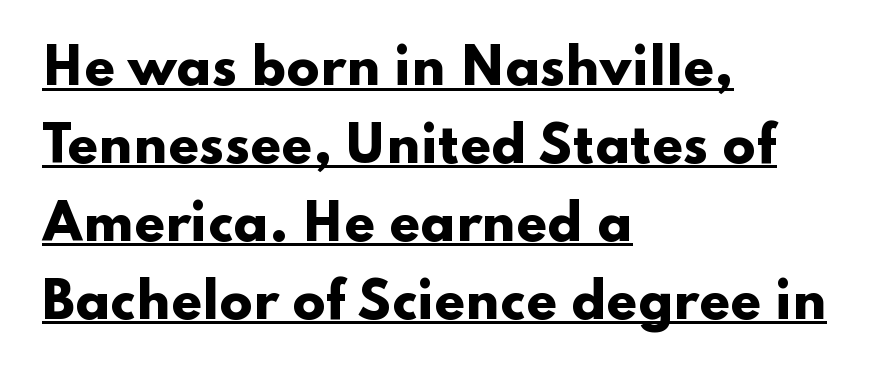
{"serif": "no", "italic": "no", "bold": "yes", "weight": "heavy", "width": "wide", "stroke_contrast": "low", "x_height": "small", "monospaced": "no", "underline": "yes", "align": "left", "line_spacing": "normal", "line_spacing_ratio": 1.59, "letter_spacing": "normal", "letter_spacing_em": 0.0, "glyph_px": 49}
